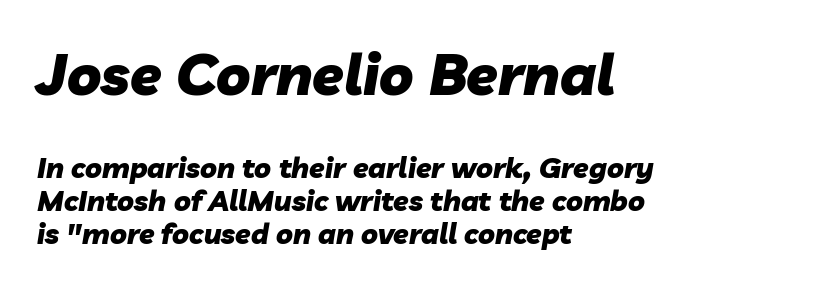
{"italic": "yes", "lean": "right", "slant_degrees": 10, "bold": "yes", "weight": "heavy", "width": "normal", "stroke_contrast": "low", "x_height": "medium", "monospaced": "no", "underline": "no", "align": "left", "line_spacing_ratio": 1.17, "letter_spacing": "normal", "letter_spacing_em": 0.0, "larger_block": "first", "size_ratio": 2.04, "glyph_px": 57}
